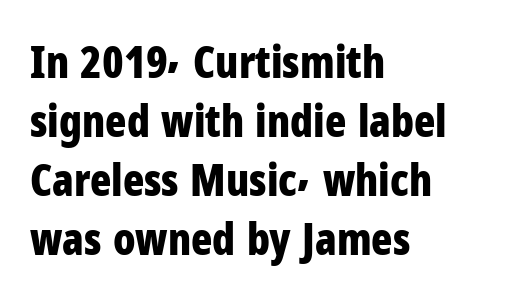
Q: Is the text bold? A: Yes.
Q: Is the text italic (slanted)? A: No, it is upright.
Q: Is the typeface a serif or a sans-serif typeface? A: Sans-serif.
Q: Is the text underlined? A: No.
Q: How is the paragraph aligned? A: Left-aligned.
Q: Is the spacing between letters normal or unusually wide? A: Normal.
Q: Is the spacing between lines tight, normal or loose? A: Normal.
Q: Width (condensed, normal, or wide)? A: Condensed.
Q: Stroke contrast? A: Low.
Q: x-height? A: Medium.
Q: Monospaced? A: No.
